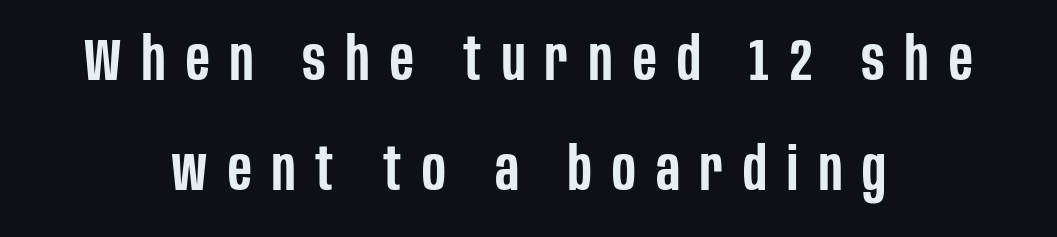
{"serif": "no", "italic": "no", "bold": "semi", "weight": "semibold", "width": "condensed", "stroke_contrast": "low", "x_height": "large", "monospaced": "no", "underline": "no", "align": "center", "line_spacing_ratio": 1.83, "letter_spacing": "wide", "letter_spacing_em": 0.34, "glyph_px": 60}
